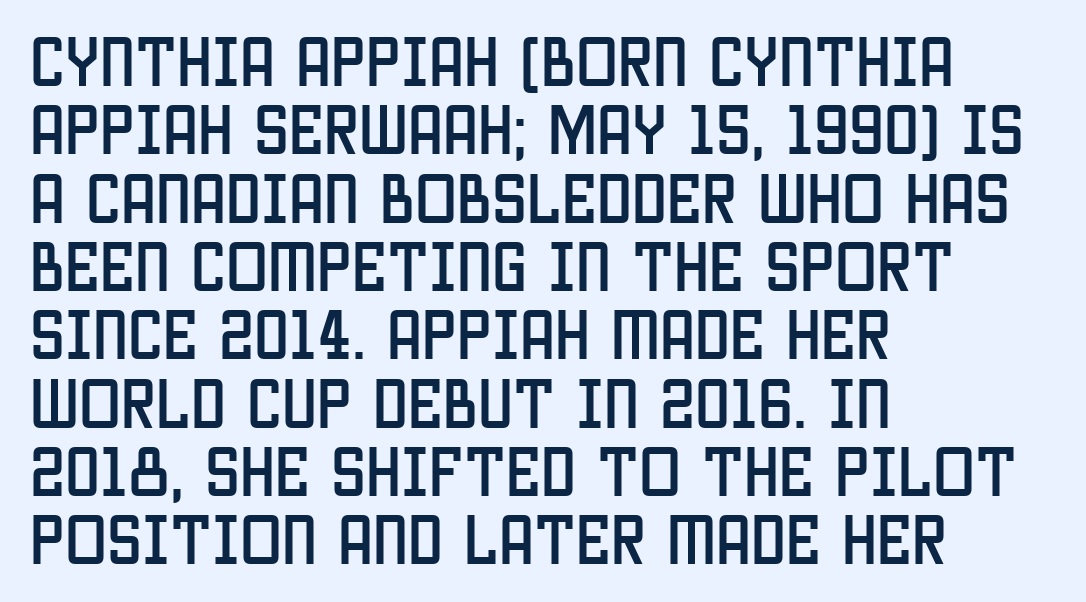
{"serif": "no", "italic": "no", "width": "condensed", "stroke_contrast": "low", "x_height": "large", "monospaced": "no", "underline": "no", "align": "left", "line_spacing_ratio": 1.22, "letter_spacing": "normal", "letter_spacing_em": 0.0, "glyph_px": 56}
